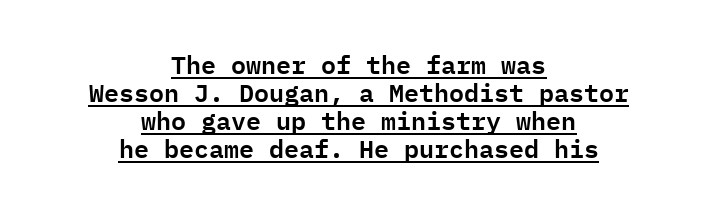
Q: Is the text italic (slanted)? A: No, it is upright.
Q: Is the text underlined? A: Yes.
Q: How is the paragraph aligned? A: Centered.
Q: Is the spacing between letters normal or unusually wide? A: Normal.
Q: Is the spacing between lines tight, normal or loose? A: Tight.
